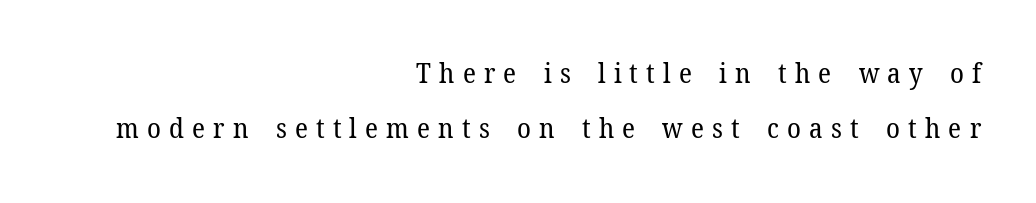
{"serif": "yes", "italic": "no", "bold": "no", "weight": "regular", "width": "normal", "stroke_contrast": "low", "x_height": "medium", "monospaced": "no", "underline": "no", "align": "right", "line_spacing": "loose", "line_spacing_ratio": 1.97, "letter_spacing": "wide", "letter_spacing_em": 0.29, "glyph_px": 28}
